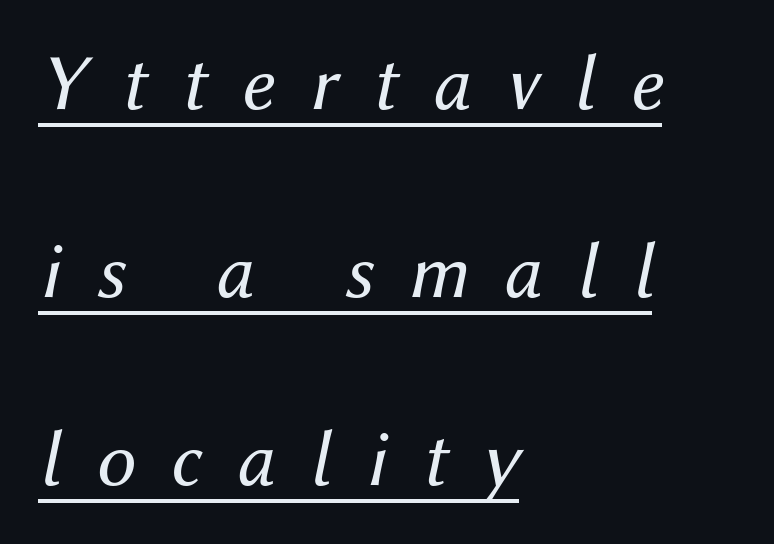
Q: Is the text bold? A: No.
Q: Is the text italic (slanted)? A: Yes, it leans right by about 12 degrees.
Q: Is the text underlined? A: Yes.
Q: How is the paragraph aligned? A: Left-aligned.
Q: Is the spacing between letters normal or unusually wide? A: Unusually wide.
Q: Is the spacing between lines tight, normal or loose? A: Loose.
Q: Width (condensed, normal, or wide)? A: Normal.
Q: Stroke contrast? A: Medium.
Q: x-height? A: Medium.
Q: Monospaced? A: No.
